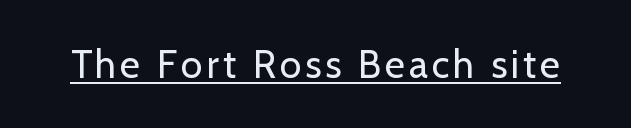
The image shows 39 px regular-weight sans-serif type, upright; set underlined; low stroke contrast and a medium x-height.
